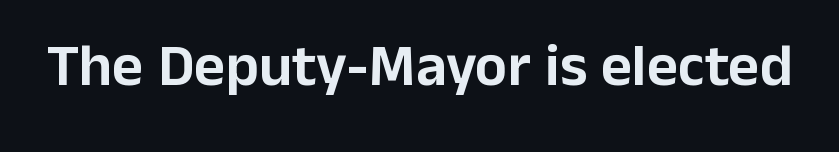
The image shows 60 px sans-serif type, upright; set normal letter spacing, not underlined; low stroke contrast and a medium x-height.
